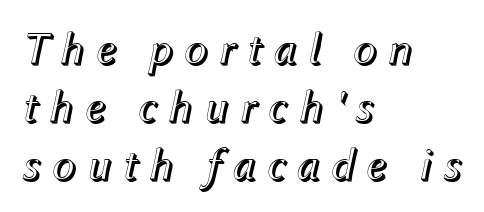
{"italic": "yes", "lean": "right", "slant_degrees": 12, "width": "normal", "x_height": "medium", "monospaced": "no", "underline": "no", "align": "left", "line_spacing": "normal", "line_spacing_ratio": 1.26, "letter_spacing": "wide", "letter_spacing_em": 0.21, "glyph_px": 46}
